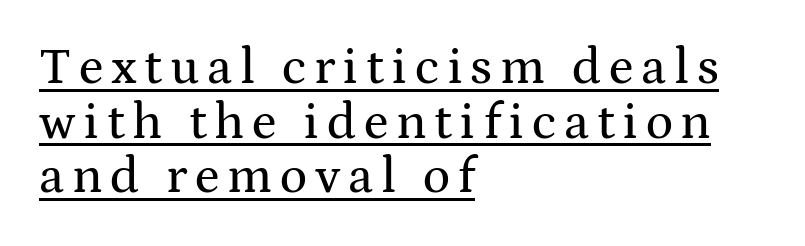
The image shows 51 px wide serif type, upright; set left-aligned, tight line spacing (1.07x), underlined; medium stroke contrast and a medium x-height.
